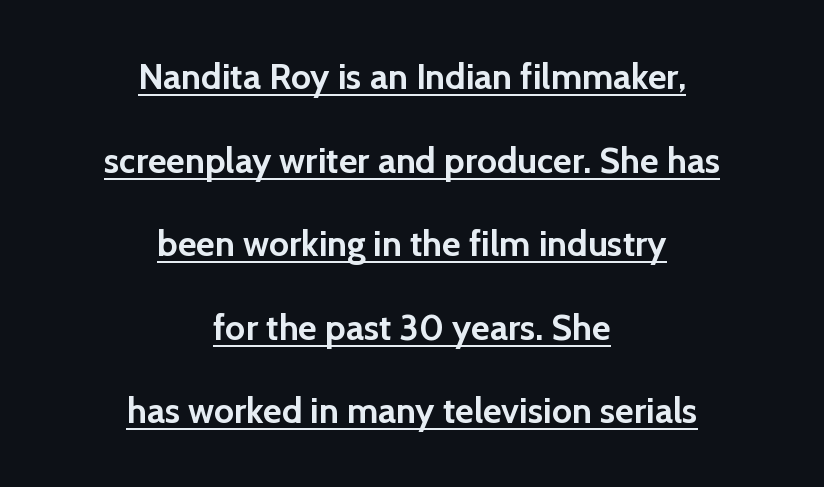
{"serif": "no", "italic": "no", "bold": "yes", "weight": "semibold", "width": "normal", "x_height": "medium", "monospaced": "no", "underline": "yes", "align": "center", "line_spacing": "loose", "line_spacing_ratio": 2.32, "letter_spacing": "normal", "letter_spacing_em": 0.0, "glyph_px": 36}
